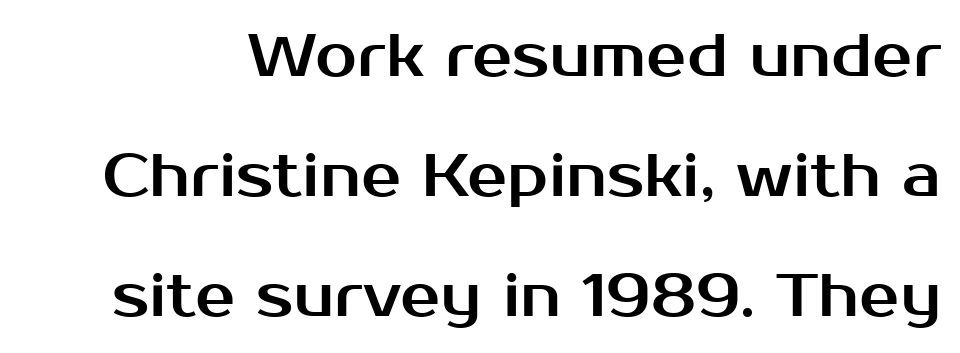
Q: Is the text italic (slanted)? A: No, it is upright.
Q: Is the typeface a serif or a sans-serif typeface? A: Sans-serif.
Q: Is the text underlined? A: No.
Q: Is the spacing between letters normal or unusually wide? A: Normal.
Q: Is the spacing between lines tight, normal or loose? A: Loose.
Q: Width (condensed, normal, or wide)? A: Normal.
Q: Stroke contrast? A: Medium.
Q: x-height? A: Medium.
Q: Monospaced? A: No.
